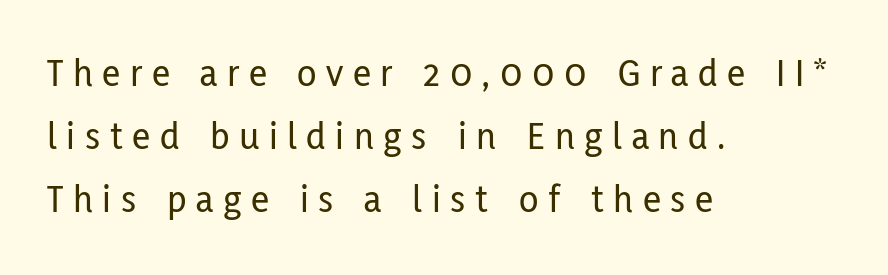
Examine the stroke ends and you'll find no serifs. How are the letters spaced? Widely, with obvious added tracking. Decoration check: the copy has no underline. Compared with typical paragraphs, the rows here are spaced about the same. A typesetter would mark this as roman, not italic.
